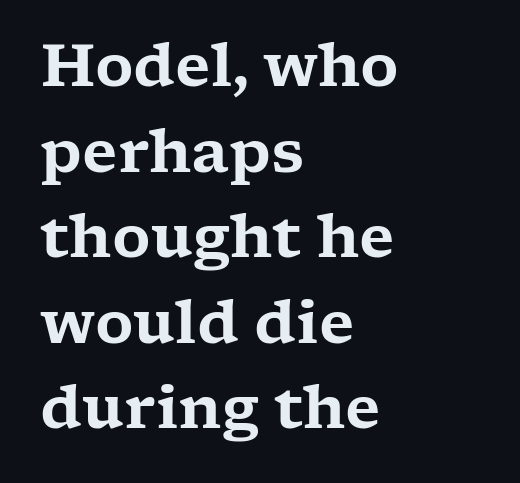
Q: Is the text italic (slanted)? A: No, it is upright.
Q: Is the typeface a serif or a sans-serif typeface? A: Serif.
Q: Is the text underlined? A: No.
Q: How is the paragraph aligned? A: Left-aligned.
Q: Is the spacing between letters normal or unusually wide? A: Normal.
Q: Is the spacing between lines tight, normal or loose? A: Normal.
Q: Width (condensed, normal, or wide)? A: Wide.
Q: Stroke contrast? A: Low.
Q: x-height? A: Medium.
Q: Monospaced? A: No.
